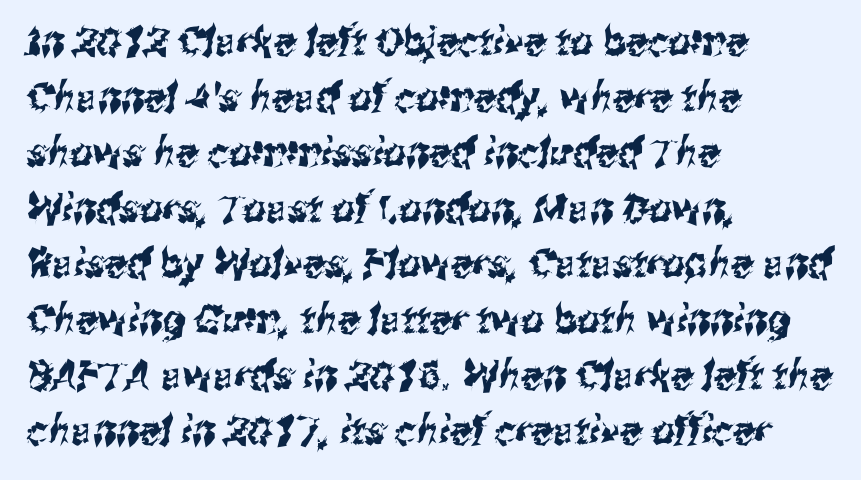
The image shows 40 px condensed sans-serif type; set left-aligned, normal line spacing (1.39x), normal letter spacing, not underlined; medium stroke contrast and a medium x-height.
